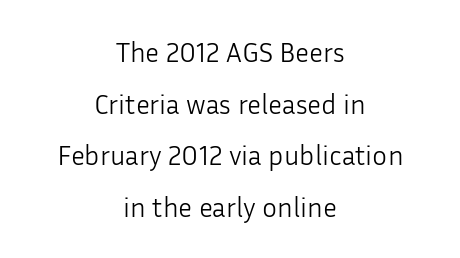
The image shows 28 px light sans-serif type, upright; set centered, line spacing 1.84x, normal letter spacing, not underlined; low stroke contrast and a medium x-height.
